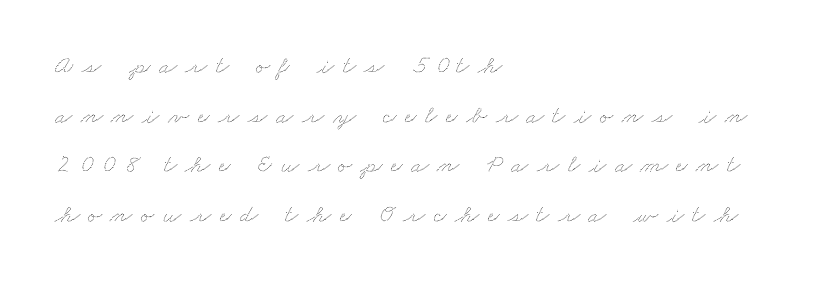
{"underline": "no", "align": "left", "line_spacing": "loose", "line_spacing_ratio": 1.99, "letter_spacing": "wide", "letter_spacing_em": 0.35, "glyph_px": 25}
